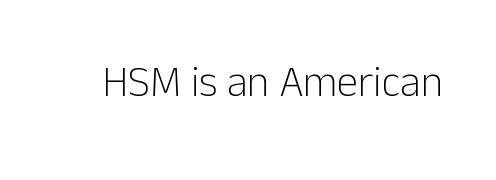
Q: Is the text bold? A: No.
Q: Is the text italic (slanted)? A: No, it is upright.
Q: Is the typeface a serif or a sans-serif typeface? A: Sans-serif.
Q: Is the text underlined? A: No.
Q: Is the spacing between letters normal or unusually wide? A: Normal.
Q: Width (condensed, normal, or wide)? A: Normal.
Q: Stroke contrast? A: Low.
Q: x-height? A: Medium.
Q: Monospaced? A: No.
